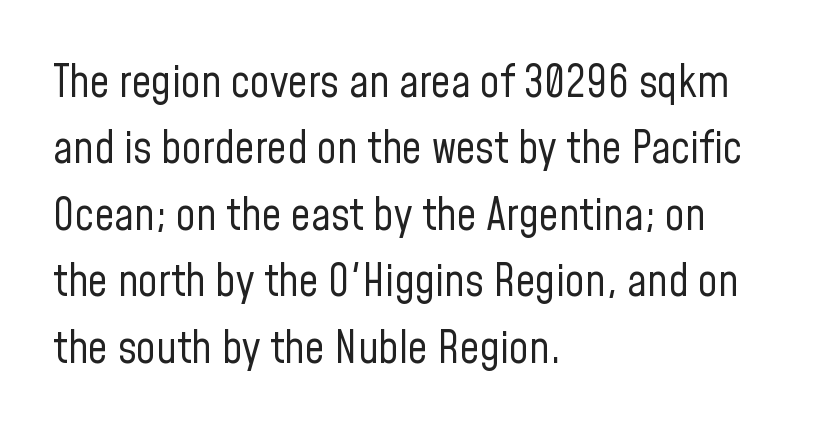
A bare baseline throughout the passage. Do the characters align in a grid? No, the font is proportional. This sample uses a sans-serif face. Italic? Not at all — the glyphs are vertical.
